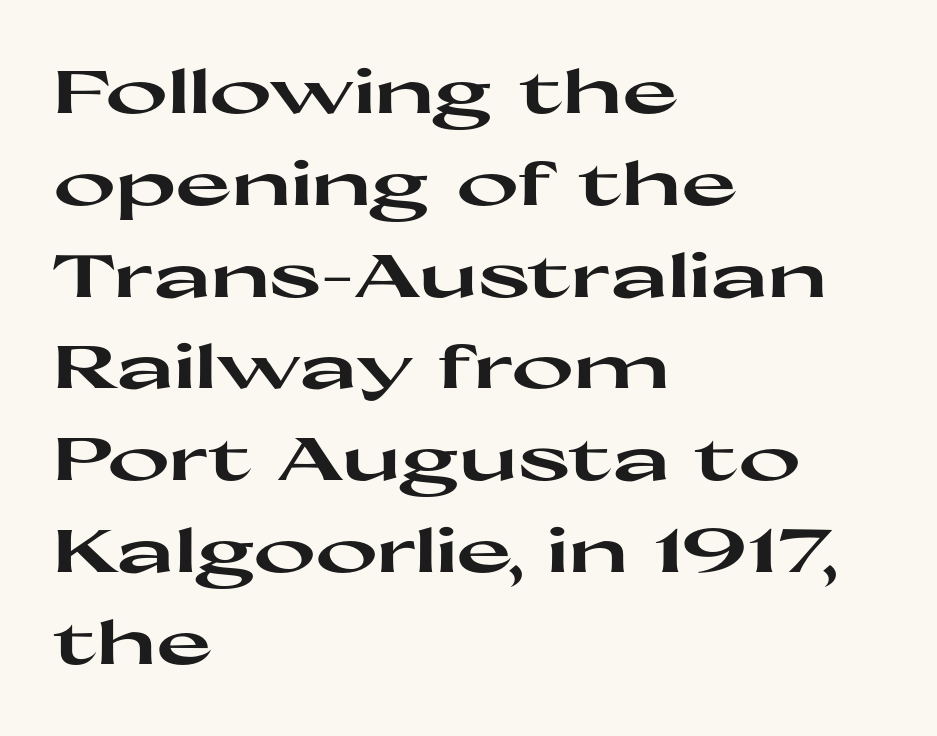
The image shows 60 px heavy, wide sans-serif type, upright; set left-aligned, normal line spacing (1.53x), normal letter spacing, not underlined; high stroke contrast and a medium x-height.
